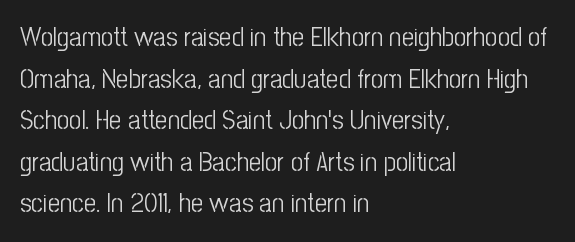
Q: Is the text bold? A: No.
Q: Is the text italic (slanted)? A: No, it is upright.
Q: Is the text underlined? A: No.
Q: How is the paragraph aligned? A: Left-aligned.
Q: Is the spacing between letters normal or unusually wide? A: Normal.
Q: Is the spacing between lines tight, normal or loose? A: Normal.
